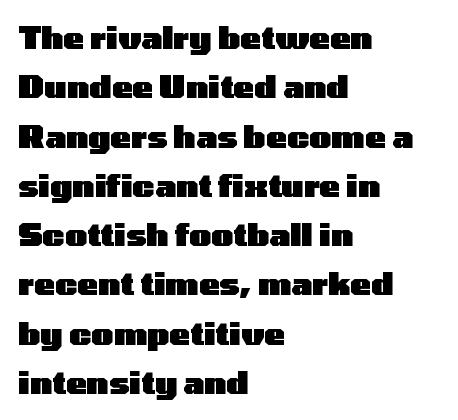
{"serif": "no", "italic": "no", "bold": "yes", "weight": "heavy", "width": "wide", "stroke_contrast": "low", "x_height": "medium", "monospaced": "no", "underline": "no", "align": "left", "line_spacing": "normal", "line_spacing_ratio": 1.59, "letter_spacing": "normal", "letter_spacing_em": 0.0, "glyph_px": 31}
